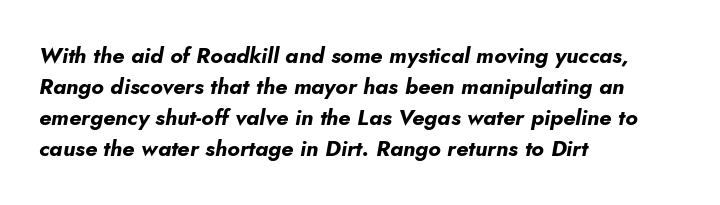
{"italic": "yes", "lean": "right", "slant_degrees": 5, "bold": "yes", "underline": "no", "align": "left", "line_spacing": "normal", "line_spacing_ratio": 1.41, "letter_spacing": "normal", "letter_spacing_em": 0.0, "glyph_px": 22}
